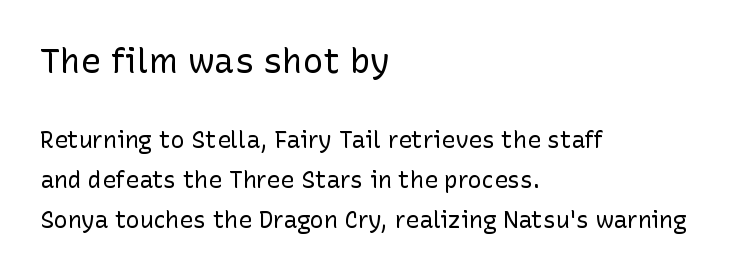
Stroke mass is kept to a normal reading level or below. Default kerning and tracking; the words read as compact shapes. If you drew a ruler down the left edge, every line would touch it. Here the designer chose a conventional face with non-uniform glyph widths. Unlike italic type, these characters show no tilt at all. A bare baseline throughout the passage.
